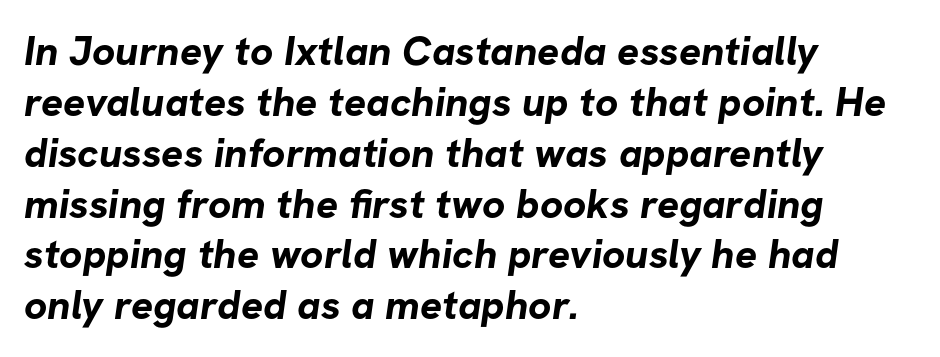
{"serif": "no", "bold": "yes", "weight": "bold", "width": "normal", "stroke_contrast": "low", "x_height": "medium", "monospaced": "no", "underline": "no", "align": "left", "line_spacing_ratio": 1.24, "letter_spacing": "normal", "letter_spacing_em": 0.0, "glyph_px": 41}
